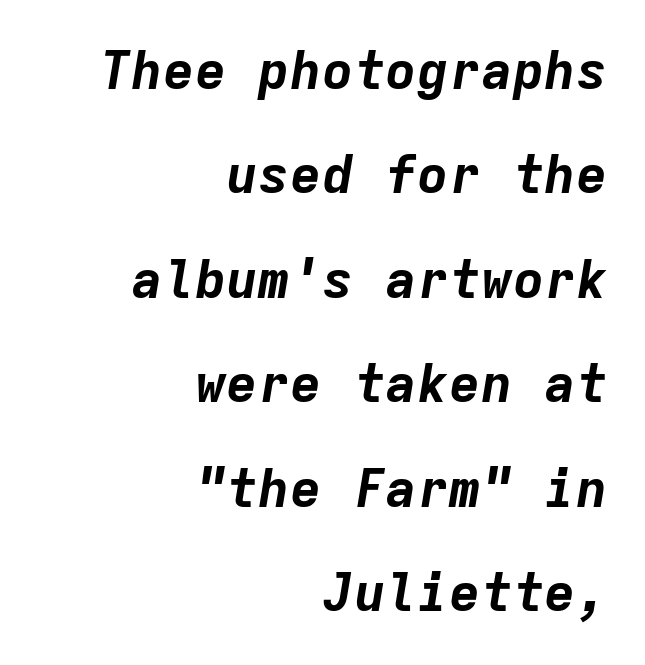
{"italic": "yes", "lean": "right", "slant_degrees": 9, "bold": "yes", "weight": "bold", "width": "normal", "stroke_contrast": "low", "x_height": "medium", "monospaced": "yes", "underline": "no", "align": "right", "line_spacing": "loose", "line_spacing_ratio": 1.97, "letter_spacing": "normal", "letter_spacing_em": 0.0, "glyph_px": 53}
